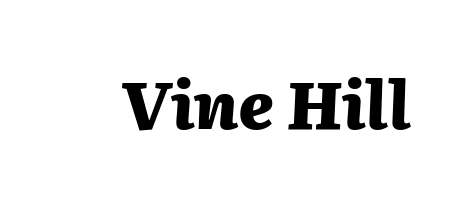
Q: Is the text bold? A: Yes.
Q: Is the text italic (slanted)? A: Yes, it leans right by about 2 degrees.
Q: Is the text underlined? A: No.
Q: Is the spacing between letters normal or unusually wide? A: Normal.
Q: Width (condensed, normal, or wide)? A: Normal.
Q: Stroke contrast? A: Medium.
Q: x-height? A: Medium.
Q: Monospaced? A: No.
